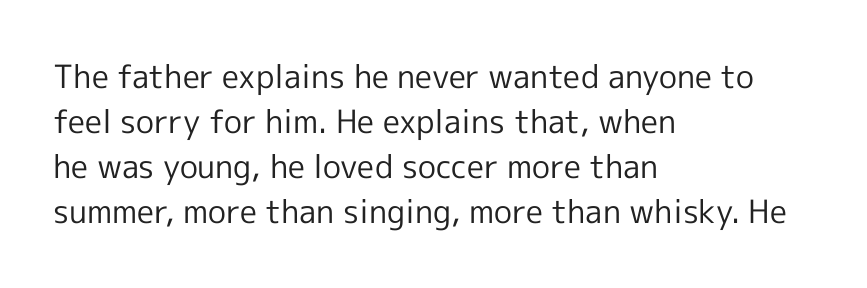
Q: Is the text bold? A: No.
Q: Is the text italic (slanted)? A: No, it is upright.
Q: Is the typeface a serif or a sans-serif typeface? A: Sans-serif.
Q: Is the text underlined? A: No.
Q: How is the paragraph aligned? A: Left-aligned.
Q: Is the spacing between letters normal or unusually wide? A: Normal.
Q: Is the spacing between lines tight, normal or loose? A: Normal.
Q: Width (condensed, normal, or wide)? A: Normal.
Q: x-height? A: Medium.
Q: Monospaced? A: No.
